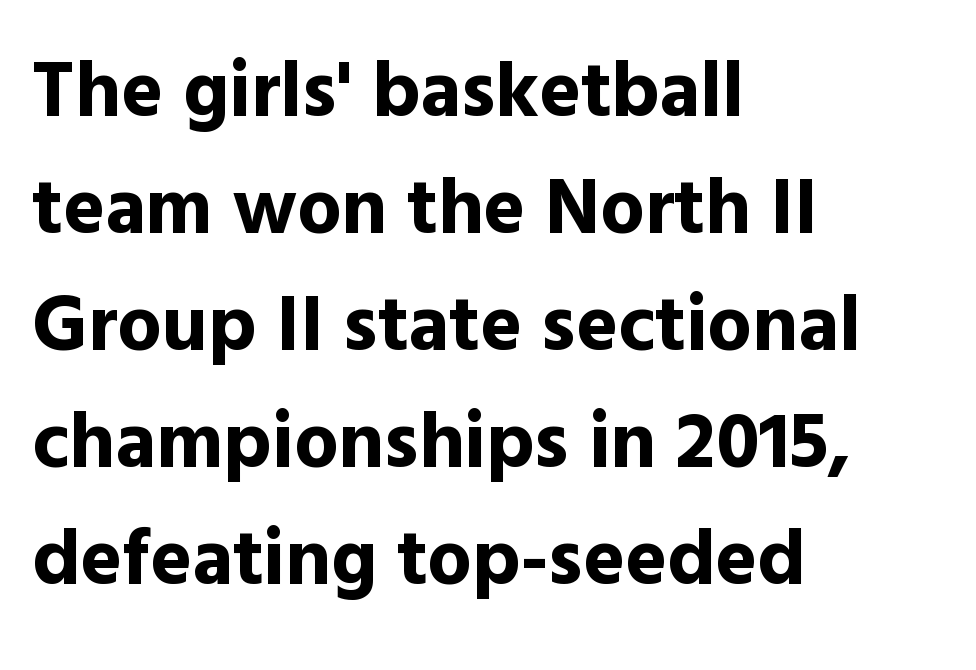
The image shows 79 px bold sans-serif type, upright; set left-aligned, normal line spacing (1.48x), normal letter spacing, not underlined; a medium x-height.
